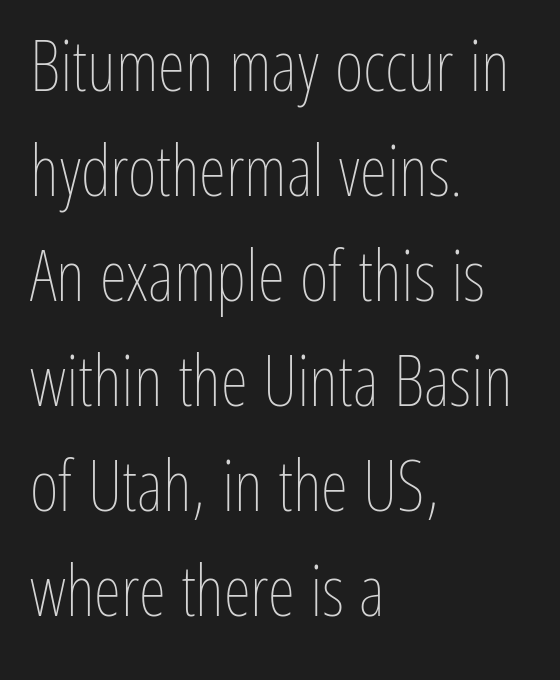
Every row of glyphs begins at an identical x-position on the left. The axis of the letterforms is exactly vertical. The space between consecutive lines is moderate. The weight tops out at a normal text grade. Clear beneath every line of the passage.
